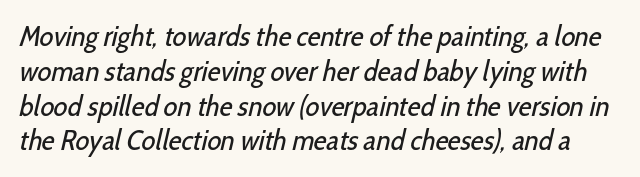
The image shows 29 px regular-weight, condensed sans-serif type; set line spacing 1.2x, normal letter spacing, not underlined; low stroke contrast and a medium x-height.
